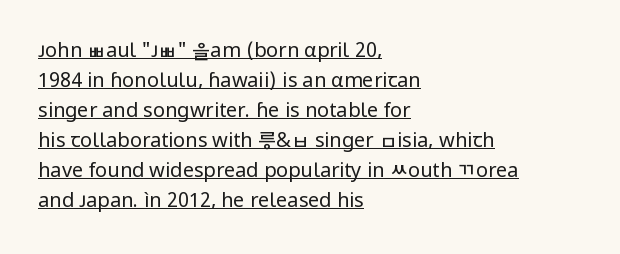
Compared with typical paragraphs, the rows here are spaced about the same. These glyphs show unthickened strokes, regular width or finer. In designer terms, the underline attribute is active on this setting. Teacher's note: observe the even left margin — that is flush-left alignment.
